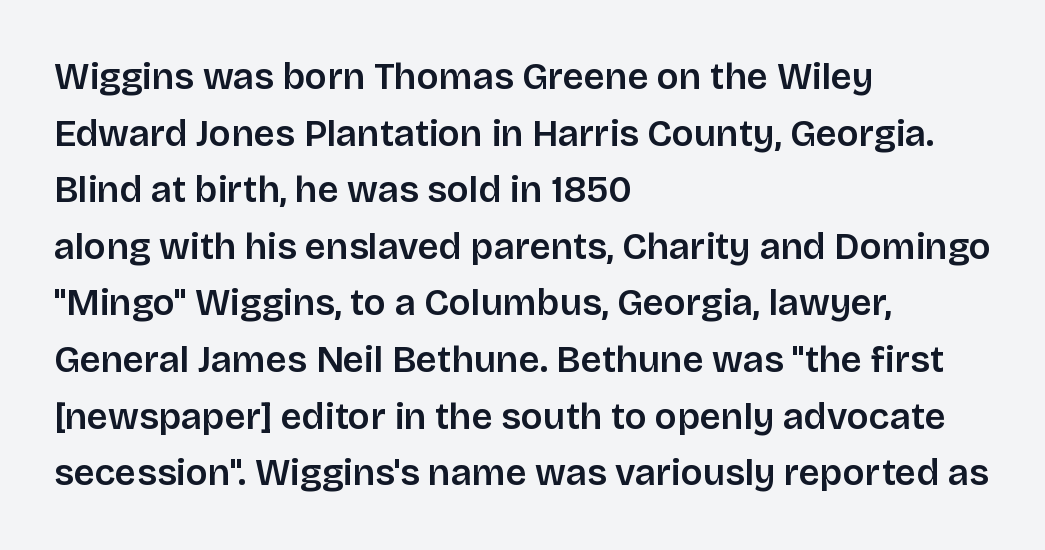
The image shows 37 px semibold sans-serif type, upright; set left-aligned, normal line spacing (1.53x), normal letter spacing, not underlined; low stroke contrast and a large x-height.
